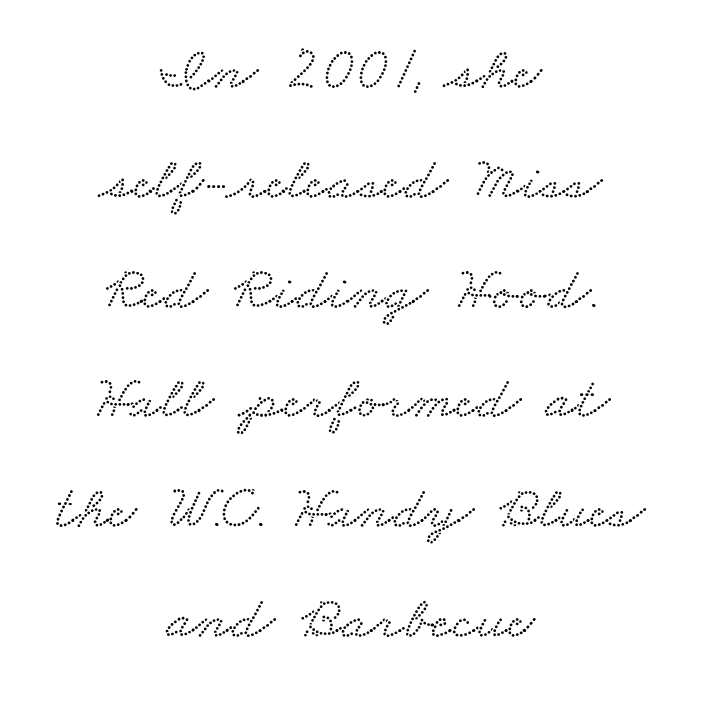
The image shows 61 px wide serif type; set centered, line spacing 1.8x, normal letter spacing, not underlined; low stroke contrast and a small x-height.
